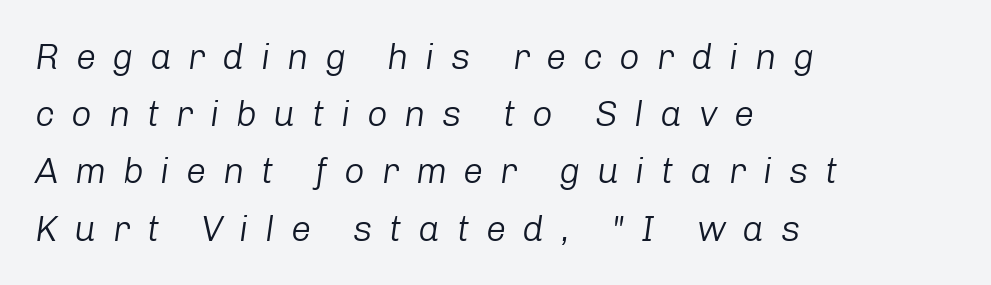
Q: Is the text bold? A: No.
Q: Is the text italic (slanted)? A: Yes, it leans right by about 8 degrees.
Q: Is the text underlined? A: No.
Q: How is the paragraph aligned? A: Left-aligned.
Q: Is the spacing between letters normal or unusually wide? A: Unusually wide.
Q: Is the spacing between lines tight, normal or loose? A: Normal.
Q: Width (condensed, normal, or wide)? A: Normal.
Q: Stroke contrast? A: Low.
Q: x-height? A: Medium.
Q: Monospaced? A: No.
